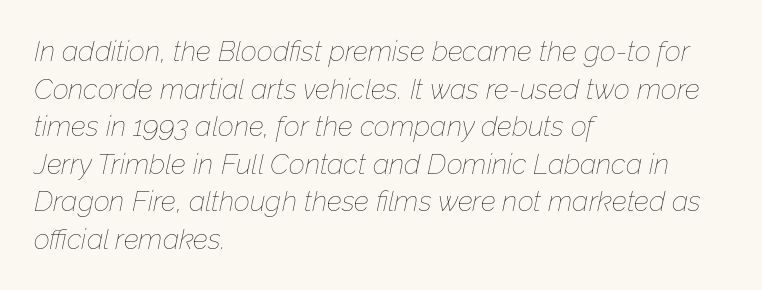
Q: Is the text bold? A: No.
Q: Is the text italic (slanted)? A: Yes, it leans right by about 12 degrees.
Q: Is the text underlined? A: No.
Q: How is the paragraph aligned? A: Left-aligned.
Q: Is the spacing between letters normal or unusually wide? A: Normal.
Q: Is the spacing between lines tight, normal or loose? A: Normal.
Q: Width (condensed, normal, or wide)? A: Normal.
Q: Stroke contrast? A: Low.
Q: x-height? A: Medium.
Q: Monospaced? A: No.
